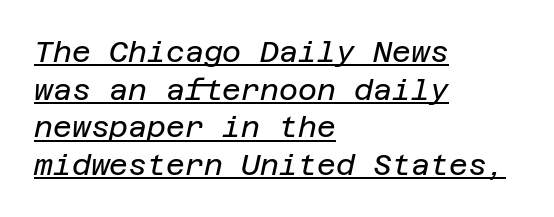
The image shows 29 px regular-weight type, italic (leaning right); set left-aligned, normal line spacing (1.3x), normal letter spacing, underlined; low stroke contrast and a large x-height.
